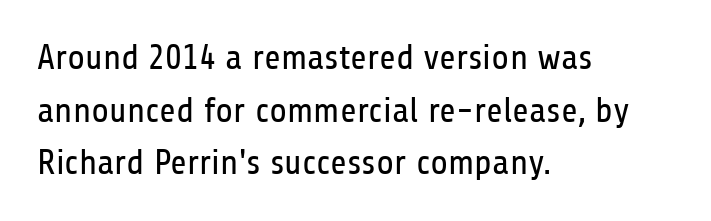
{"serif": "no", "italic": "no", "bold": "no", "weight": "regular", "width": "condensed", "stroke_contrast": "low", "x_height": "medium", "monospaced": "no", "underline": "no", "align": "left", "line_spacing": "normal", "line_spacing_ratio": 1.46, "letter_spacing": "normal", "letter_spacing_em": 0.0, "glyph_px": 36}
